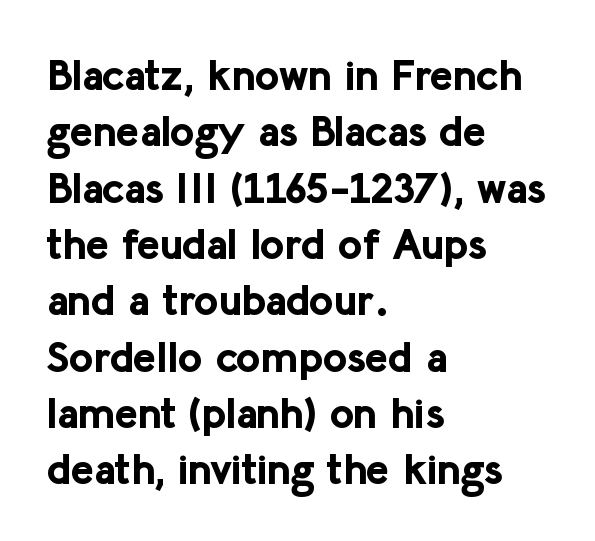
{"serif": "no", "italic": "no", "bold": "yes", "weight": "bold", "width": "normal", "stroke_contrast": "low", "x_height": "medium", "monospaced": "no", "underline": "no", "align": "left", "line_spacing": "normal", "line_spacing_ratio": 1.31, "letter_spacing": "normal", "letter_spacing_em": 0.0, "glyph_px": 43}
